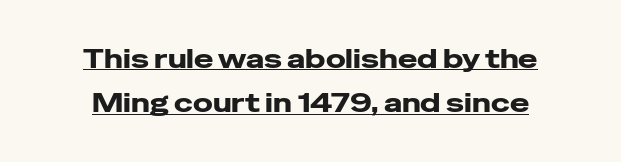
{"italic": "no", "bold": "yes", "underline": "yes", "align": "center", "line_spacing_ratio": 1.71, "letter_spacing": "normal", "letter_spacing_em": 0.0, "glyph_px": 26}
